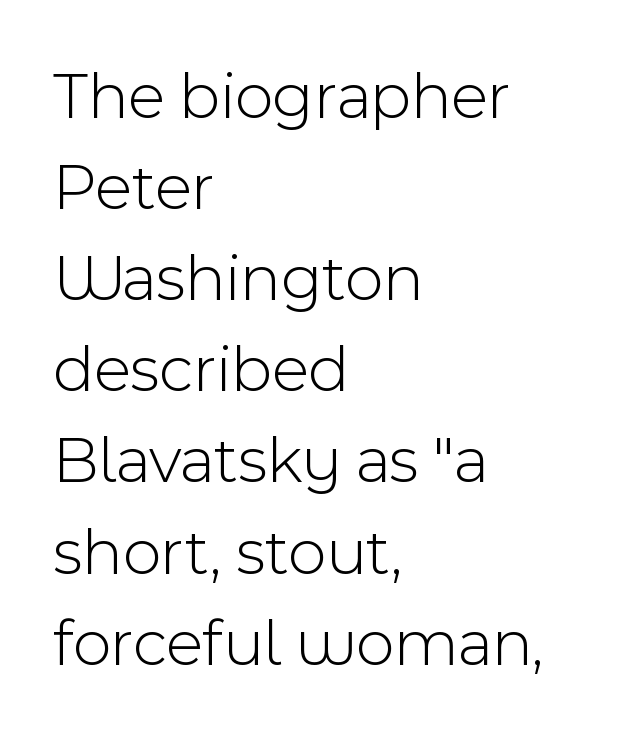
The image shows 67 px light sans-serif type, upright; set left-aligned, normal line spacing (1.36x), normal letter spacing, not underlined; a medium x-height.
